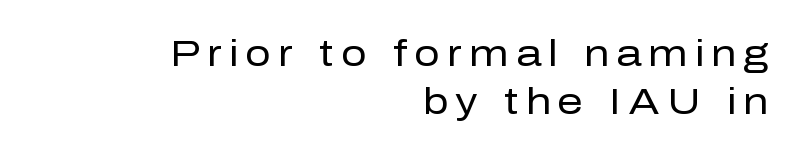
Q: Is the text bold? A: No.
Q: Is the text italic (slanted)? A: No, it is upright.
Q: Is the typeface a serif or a sans-serif typeface? A: Sans-serif.
Q: Is the text underlined? A: No.
Q: How is the paragraph aligned? A: Right-aligned.
Q: Is the spacing between letters normal or unusually wide? A: Unusually wide.
Q: Is the spacing between lines tight, normal or loose? A: Normal.
Q: Width (condensed, normal, or wide)? A: Normal.
Q: Stroke contrast? A: Low.
Q: x-height? A: Medium.
Q: Monospaced? A: No.
